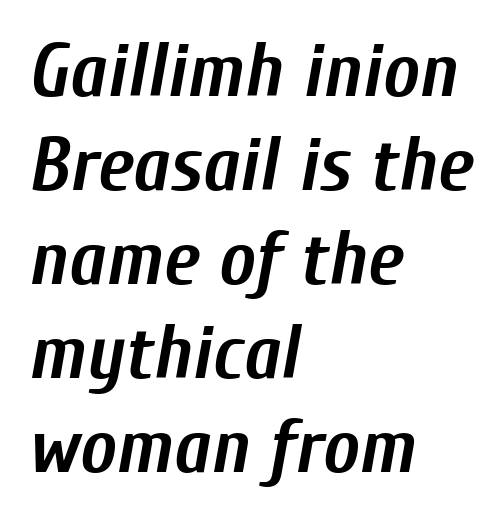
Q: Is the text bold? A: Yes.
Q: Is the text italic (slanted)? A: Yes, it leans right by about 10 degrees.
Q: Is the text underlined? A: No.
Q: How is the paragraph aligned? A: Left-aligned.
Q: Is the spacing between letters normal or unusually wide? A: Normal.
Q: Width (condensed, normal, or wide)? A: Condensed.
Q: Stroke contrast? A: Low.
Q: x-height? A: Medium.
Q: Monospaced? A: No.
